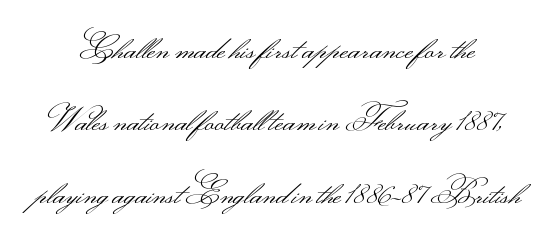
Q: Is the text bold? A: No.
Q: Is the text italic (slanted)? A: Yes.
Q: Is the typeface a serif or a sans-serif typeface? A: Sans-serif.
Q: Is the text underlined? A: No.
Q: Is the spacing between letters normal or unusually wide? A: Normal.
Q: Is the spacing between lines tight, normal or loose? A: Loose.
Q: Width (condensed, normal, or wide)? A: Wide.
Q: Stroke contrast? A: Medium.
Q: Monospaced? A: No.
